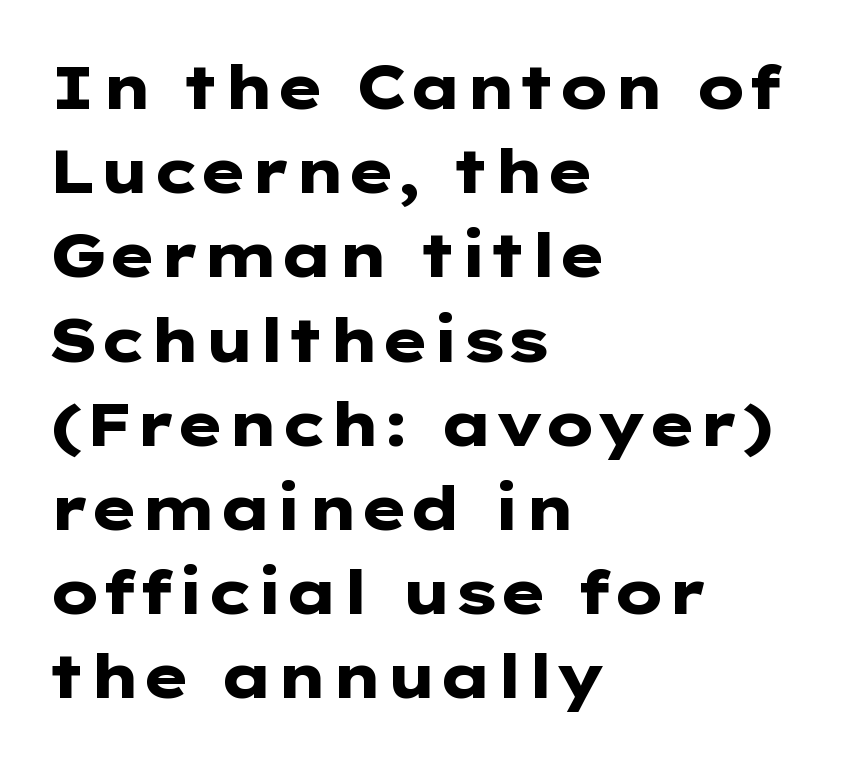
The image shows 61 px heavy, wide sans-serif type, upright; set left-aligned, normal line spacing (1.38x), normal letter spacing, not underlined; low stroke contrast and a medium x-height.
